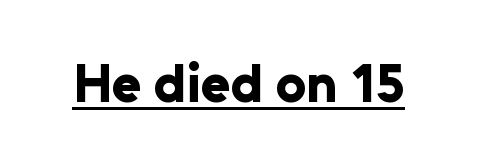
Check where the strokes stop: nothing finishes them off — pure sans. Is there any slant? The stems are plumb. Spacing verdict: proportional, widths tailored to each character. You could call the tracking neutral — neither tight nor loose. The face used here has the dense, thick strokes of a bold. Underlining? Definitely there.
